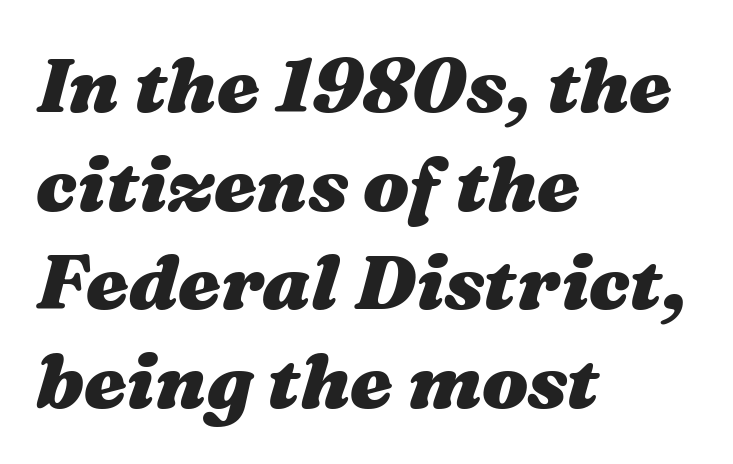
Every character sits at an angle, as italics do. Typographic density is high because the face is bold. Whoever set this chose a conventional vertical rhythm. Think of a printed novel: that variable character pitch is what you see here.
